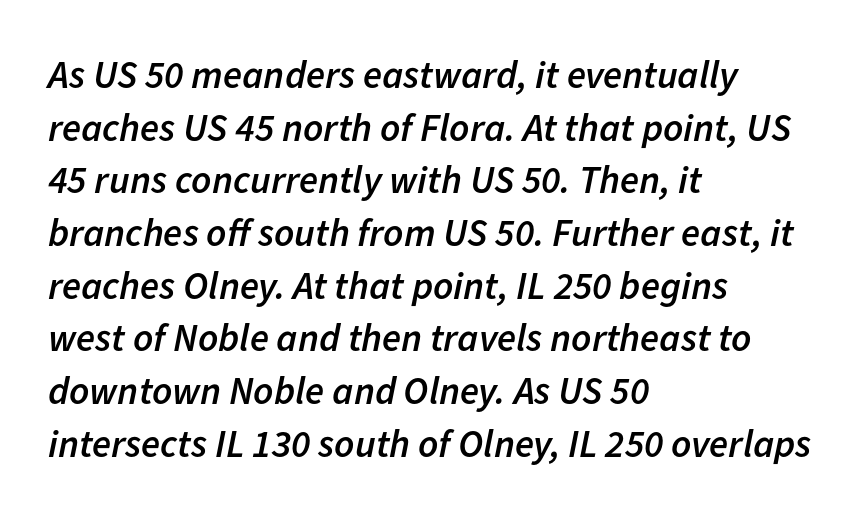
{"italic": "yes", "lean": "right", "slant_degrees": 11, "bold": "semi", "weight": "semibold", "width": "normal", "stroke_contrast": "low", "x_height": "medium", "monospaced": "no", "underline": "no", "align": "left", "line_spacing": "normal", "line_spacing_ratio": 1.35, "letter_spacing": "normal", "letter_spacing_em": 0.0, "glyph_px": 39}
